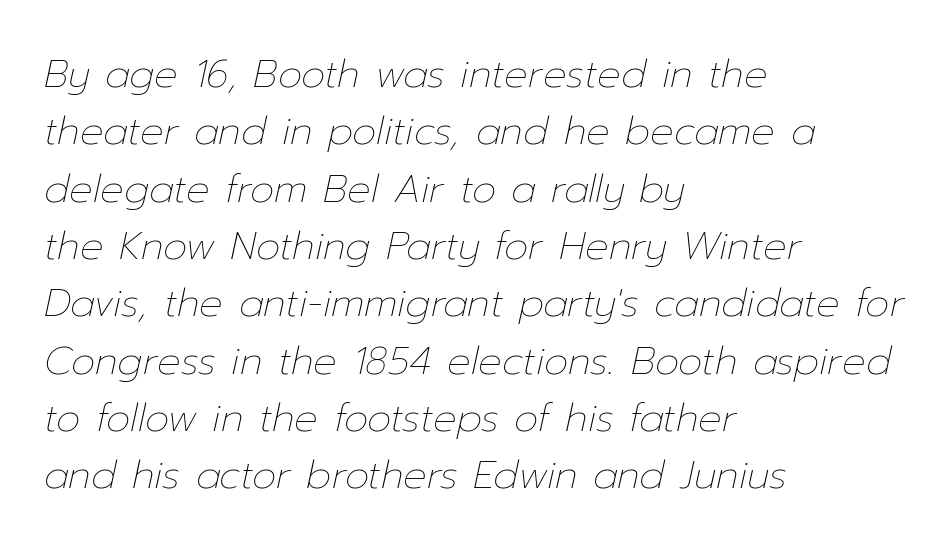
Italic: yes, the glyphs are oblique. This rendering leaves character spacing at its baseline value. Looks like regular typesetting: each glyph gets only the width it needs. These lines stack with their left ends in a neat column.
